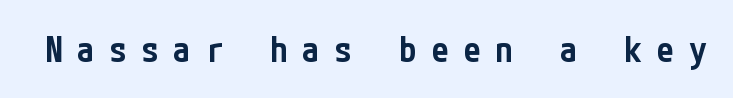
{"serif": "no", "italic": "no", "bold": "semi", "weight": "semibold", "width": "condensed", "stroke_contrast": "low", "x_height": "medium", "underline": "no", "letter_spacing": "wide", "letter_spacing_em": 0.42, "glyph_px": 35}
